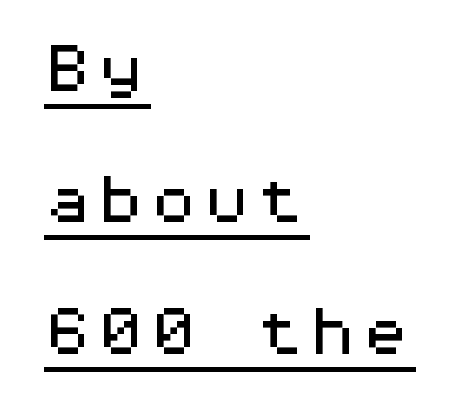
The image shows 53 px wide sans-serif type, upright, monospaced; set left-aligned, loose line spacing (2.48x), normal letter spacing, underlined; medium stroke contrast and a medium x-height.
